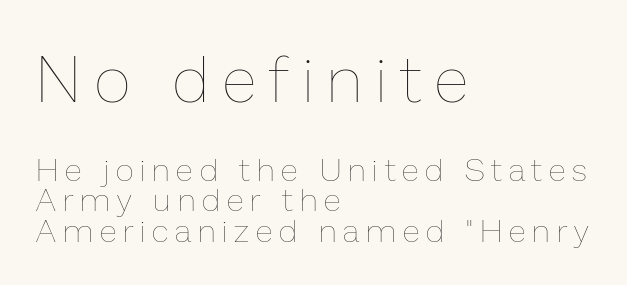
The image shows 64 px thin type, upright; set left-aligned, tight line spacing (0.95x), unusually wide letter spacing (+0.22 em), not underlined; the first (top) block is 2.0x larger; low stroke contrast and a medium x-height.
